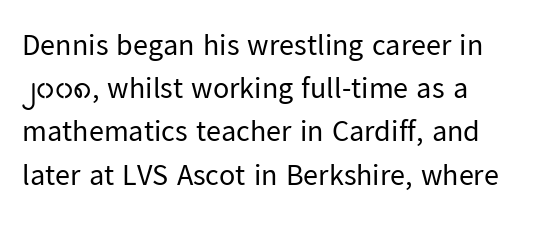
The image shows 30 px regular-weight sans-serif type, upright; set left-aligned, normal line spacing (1.44x), normal letter spacing, not underlined; low stroke contrast and a medium x-height.
